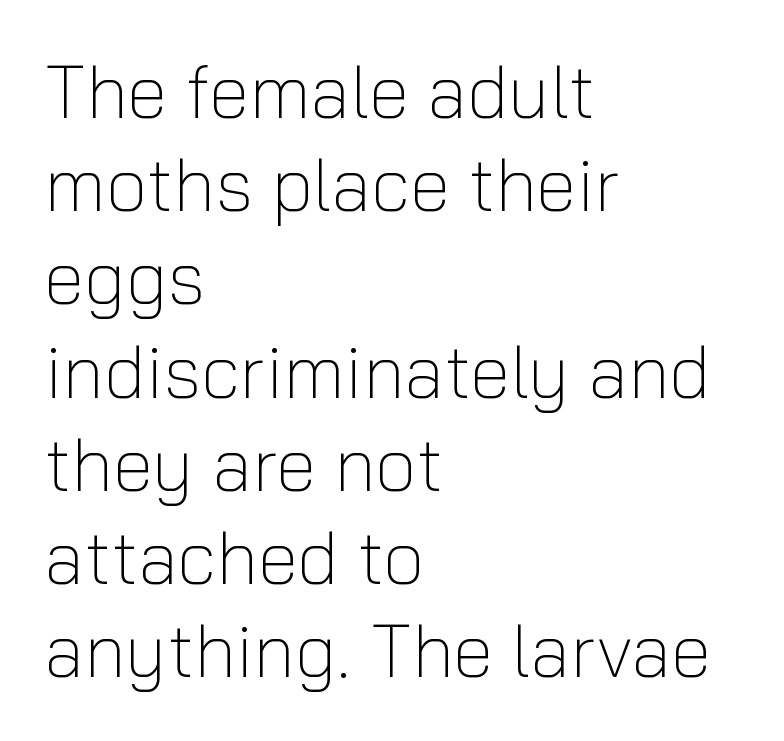
Q: Is the text bold? A: No.
Q: Is the text italic (slanted)? A: No, it is upright.
Q: Is the typeface a serif or a sans-serif typeface? A: Sans-serif.
Q: Is the text underlined? A: No.
Q: How is the paragraph aligned? A: Left-aligned.
Q: Is the spacing between letters normal or unusually wide? A: Normal.
Q: Is the spacing between lines tight, normal or loose? A: Normal.
Q: Width (condensed, normal, or wide)? A: Normal.
Q: Stroke contrast? A: Low.
Q: x-height? A: Medium.
Q: Monospaced? A: No.
